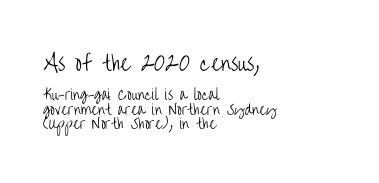
Q: Is the text bold? A: No.
Q: Is the text italic (slanted)? A: No, it is upright.
Q: Is the text underlined? A: No.
Q: How is the paragraph aligned? A: Left-aligned.
Q: Is the spacing between letters normal or unusually wide? A: Normal.
Q: Is the spacing between lines tight, normal or loose? A: Tight.
Q: Which block of text is set in a larger size, the first (top) or the second (bottom)? A: The first (top) one.
